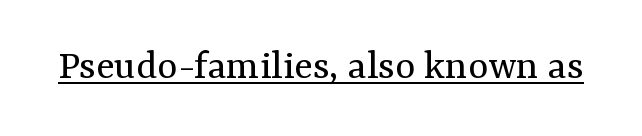
Q: Is the text bold? A: No.
Q: Is the text italic (slanted)? A: No, it is upright.
Q: Is the typeface a serif or a sans-serif typeface? A: Serif.
Q: Is the text underlined? A: Yes.
Q: Is the spacing between letters normal or unusually wide? A: Normal.
Q: Width (condensed, normal, or wide)? A: Normal.
Q: Stroke contrast? A: Medium.
Q: x-height? A: Medium.
Q: Monospaced? A: No.
